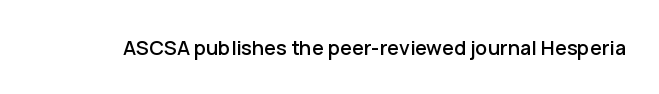
The image shows 20 px text type, upright; set normal letter spacing, not underlined.
